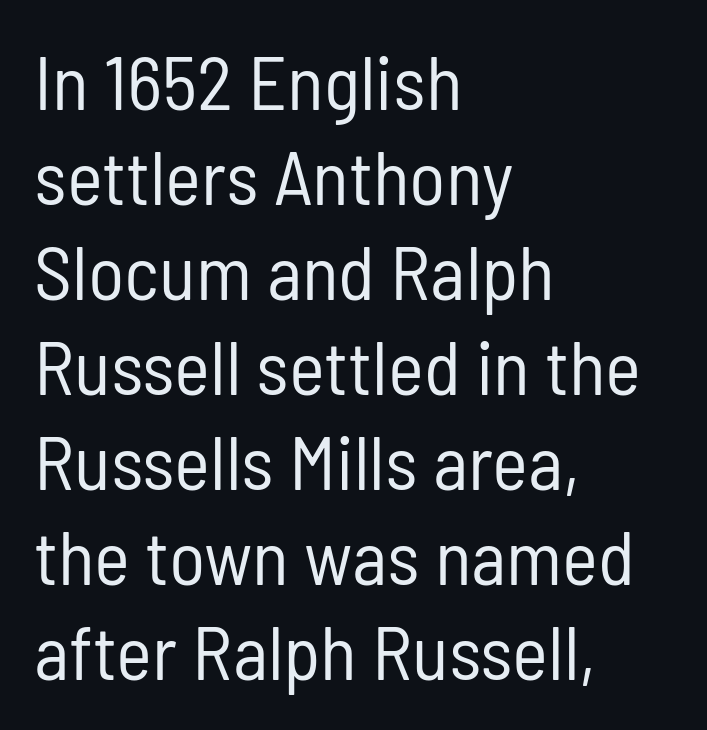
This sample has the flowing, uneven cadence of proportional lettering. No extra tracking has been applied to these lines. These lines were composed using upright roman letters. Nothing sits at the stroke ends, so this counts as sans-serif. The passage shown is not underscored anywhere. The block of text has a typical density, with ordinary space between rows.
